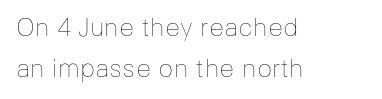
These lines stack with their left ends in a neat column. A typesetter would mark this as roman, not italic. The string is rendered with underlining switched off. Regarding leading, the lines here are spaced in the standard way.
